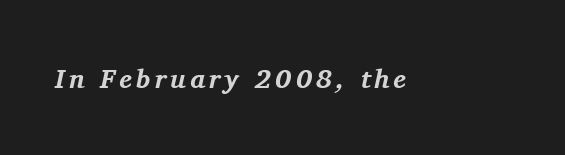
Q: Is the text bold? A: Yes.
Q: Is the text italic (slanted)? A: Yes, it leans right by about 11 degrees.
Q: Is the text underlined? A: No.
